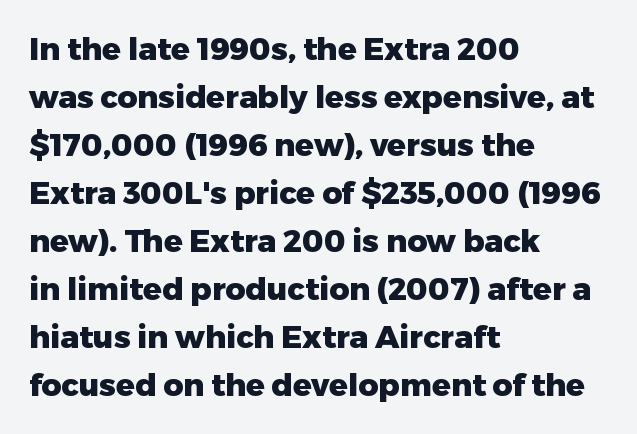
{"serif": "no", "italic": "no", "bold": "yes", "weight": "heavy", "width": "normal", "stroke_contrast": "low", "x_height": "medium", "monospaced": "no", "underline": "no", "align": "left", "line_spacing": "normal", "line_spacing_ratio": 1.55, "letter_spacing": "normal", "letter_spacing_em": 0.0, "glyph_px": 31}
